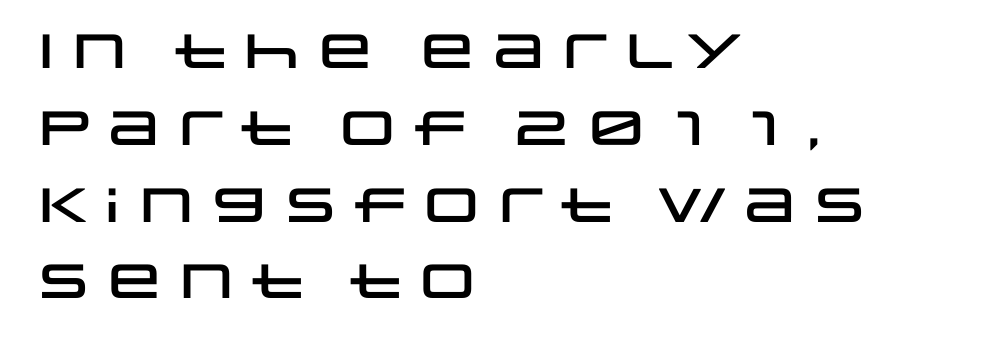
{"serif": "no", "italic": "no", "width": "wide", "stroke_contrast": "low", "x_height": "large", "monospaced": "no", "underline": "no", "align": "left", "line_spacing": "normal", "line_spacing_ratio": 1.6, "letter_spacing": "normal", "letter_spacing_em": 0.0, "glyph_px": 48}
